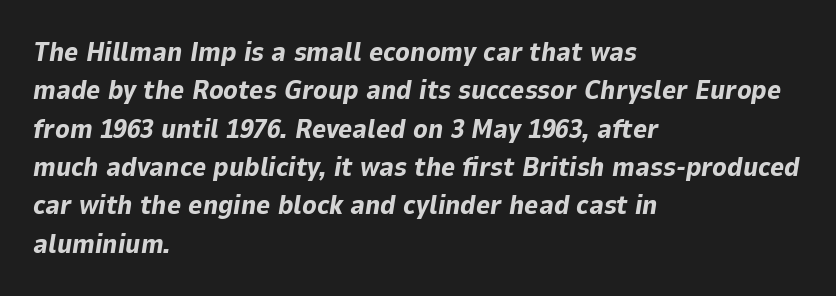
Q: Is the text bold? A: Yes.
Q: Is the text italic (slanted)? A: Yes, it leans right by about 9 degrees.
Q: Is the text underlined? A: No.
Q: How is the paragraph aligned? A: Left-aligned.
Q: Is the spacing between letters normal or unusually wide? A: Normal.
Q: Is the spacing between lines tight, normal or loose? A: Normal.
